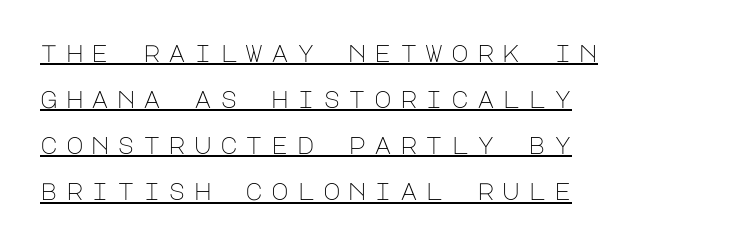
Q: Is the text bold? A: No.
Q: Is the text italic (slanted)? A: No, it is upright.
Q: Is the text underlined? A: Yes.
Q: How is the paragraph aligned? A: Left-aligned.
Q: Is the spacing between letters normal or unusually wide? A: Unusually wide.
Q: Is the spacing between lines tight, normal or loose? A: Loose.
